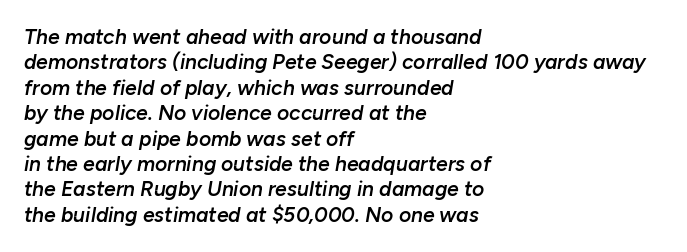
The image shows 21 px text type, italic (leaning right); set left-aligned, line spacing 1.21x, normal letter spacing, not underlined.
